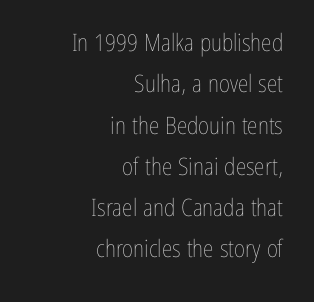
The image shows 24 px text type, upright; set right-aligned, line spacing 1.72x, normal letter spacing, not underlined.
